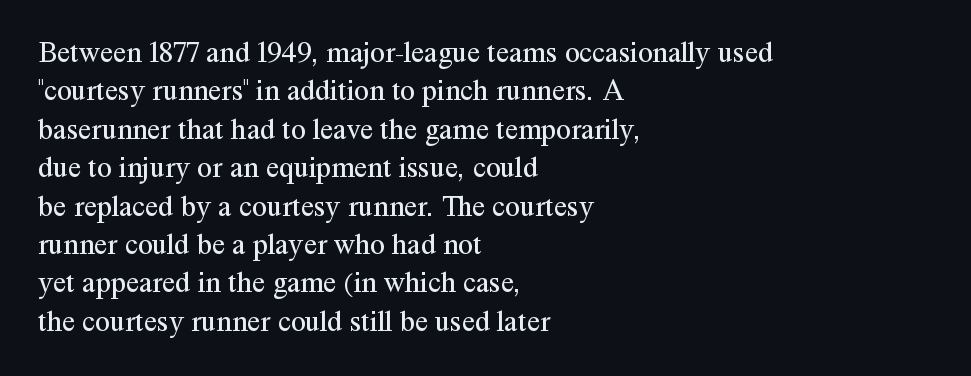
Q: Is the text bold? A: No.
Q: Is the text italic (slanted)? A: No, it is upright.
Q: Is the typeface a serif or a sans-serif typeface? A: Serif.
Q: Is the text underlined? A: No.
Q: How is the paragraph aligned? A: Left-aligned.
Q: Is the spacing between letters normal or unusually wide? A: Normal.
Q: Is the spacing between lines tight, normal or loose? A: Normal.
Q: Width (condensed, normal, or wide)? A: Normal.
Q: Stroke contrast? A: Medium.
Q: x-height? A: Medium.
Q: Monospaced? A: No.
